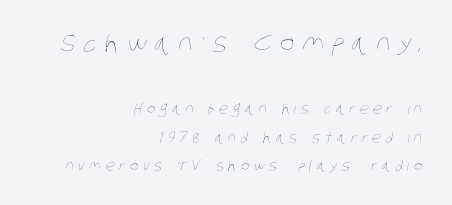
The emphasis by scale lands on block number one, above. Letters have the restrained weight of plain body copy at most. Underline: absent. Which margin do the lines hug? The right one — the left edge is uneven.
